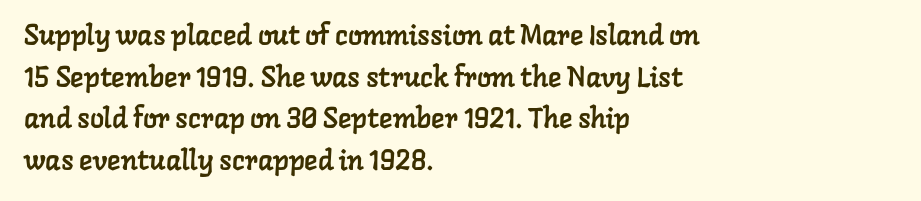
{"serif": "yes", "width": "normal", "stroke_contrast": "low", "x_height": "medium", "monospaced": "no", "underline": "no", "align": "left", "line_spacing": "normal", "line_spacing_ratio": 1.49, "letter_spacing": "normal", "letter_spacing_em": 0.0, "glyph_px": 28}
